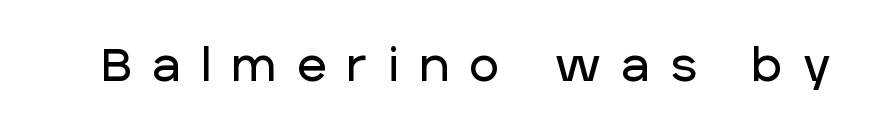
Q: Is the text italic (slanted)? A: No, it is upright.
Q: Is the typeface a serif or a sans-serif typeface? A: Sans-serif.
Q: Is the text underlined? A: No.
Q: Is the spacing between letters normal or unusually wide? A: Unusually wide.
Q: Width (condensed, normal, or wide)? A: Normal.
Q: Stroke contrast? A: Low.
Q: x-height? A: Large.
Q: Monospaced? A: No.
